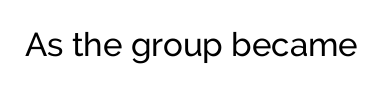
{"serif": "no", "italic": "no", "width": "normal", "stroke_contrast": "low", "x_height": "medium", "monospaced": "no", "underline": "no", "letter_spacing": "normal", "letter_spacing_em": 0.0, "glyph_px": 33}
